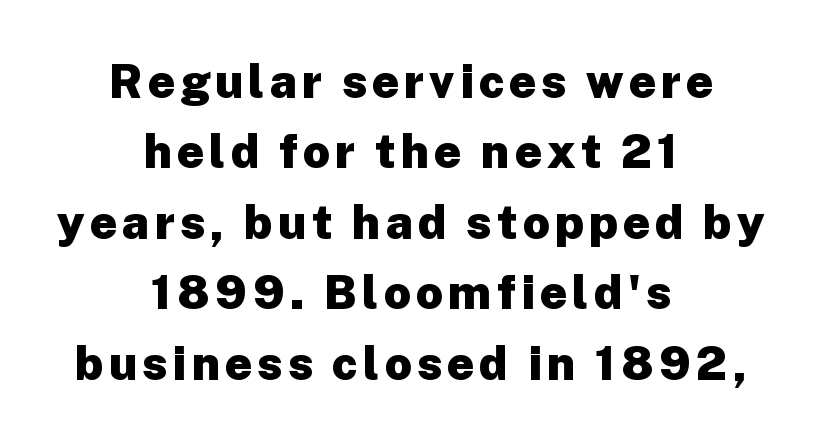
The image shows 47 px heavy sans-serif type, upright; set centered, normal line spacing (1.5x), not underlined; low stroke contrast and a medium x-height.
